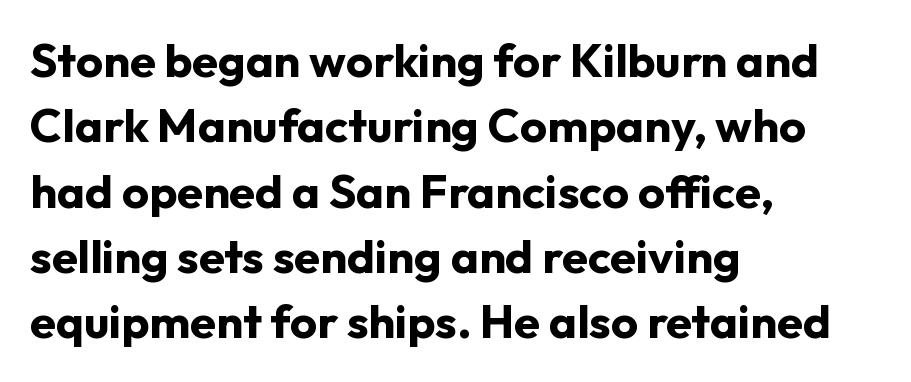
{"serif": "no", "italic": "no", "bold": "yes", "weight": "bold", "width": "normal", "stroke_contrast": "low", "x_height": "medium", "monospaced": "no", "underline": "no", "align": "left", "line_spacing": "normal", "line_spacing_ratio": 1.39, "letter_spacing": "normal", "letter_spacing_em": 0.0, "glyph_px": 47}
